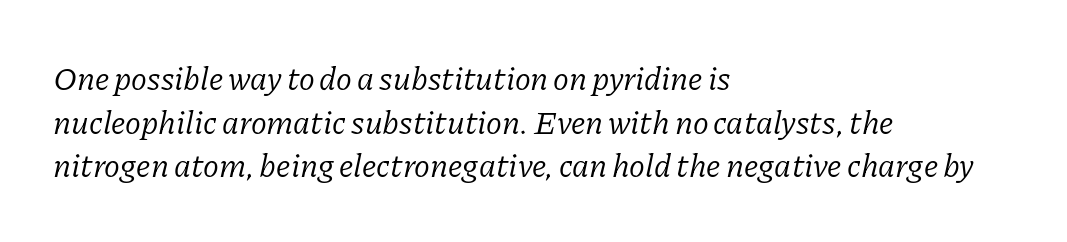
Q: Is the text bold? A: No.
Q: Is the text italic (slanted)? A: Yes, it leans right by about 11 degrees.
Q: Is the typeface a serif or a sans-serif typeface? A: Serif.
Q: Is the text underlined? A: No.
Q: How is the paragraph aligned? A: Left-aligned.
Q: Is the spacing between letters normal or unusually wide? A: Normal.
Q: Is the spacing between lines tight, normal or loose? A: Normal.
Q: Width (condensed, normal, or wide)? A: Normal.
Q: Stroke contrast? A: Low.
Q: x-height? A: Medium.
Q: Monospaced? A: No.
